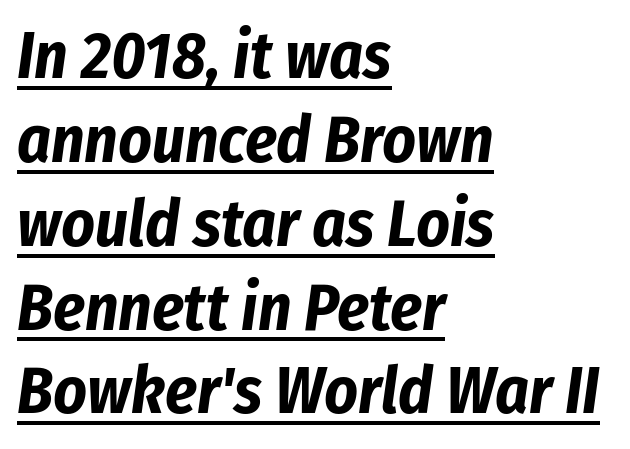
Q: Is the text bold? A: Yes.
Q: Is the text italic (slanted)? A: Yes, it leans right by about 8 degrees.
Q: Is the text underlined? A: Yes.
Q: How is the paragraph aligned? A: Left-aligned.
Q: Is the spacing between letters normal or unusually wide? A: Normal.
Q: Is the spacing between lines tight, normal or loose? A: Normal.
Q: Width (condensed, normal, or wide)? A: Condensed.
Q: Stroke contrast? A: Low.
Q: x-height? A: Medium.
Q: Monospaced? A: No.
